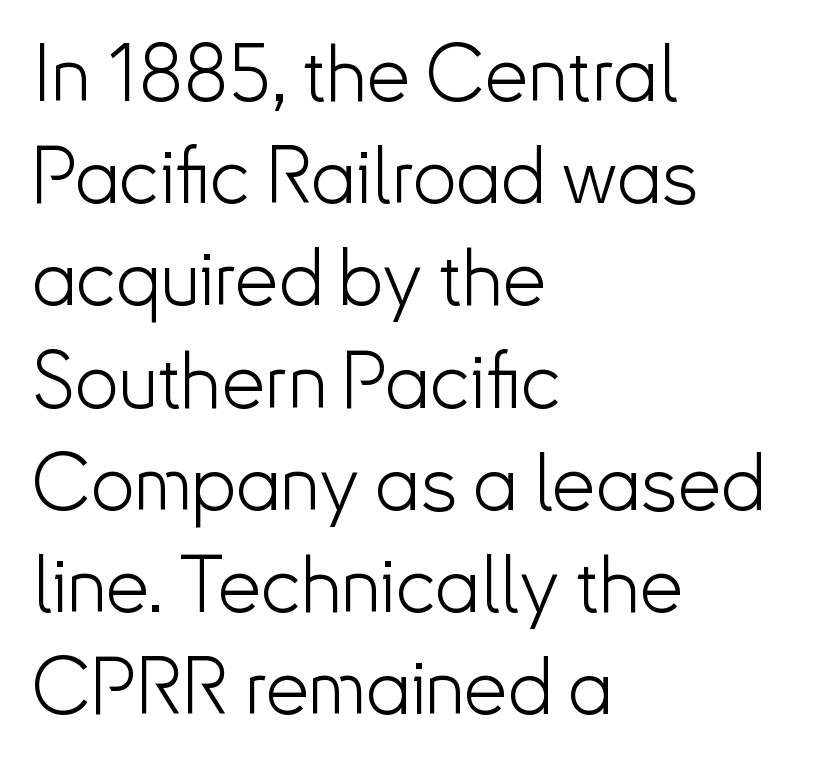
{"serif": "no", "italic": "no", "bold": "no", "weight": "light", "width": "normal", "stroke_contrast": "low", "x_height": "small", "monospaced": "no", "underline": "no", "align": "left", "line_spacing": "normal", "line_spacing_ratio": 1.31, "letter_spacing": "normal", "letter_spacing_em": 0.0, "glyph_px": 78}
